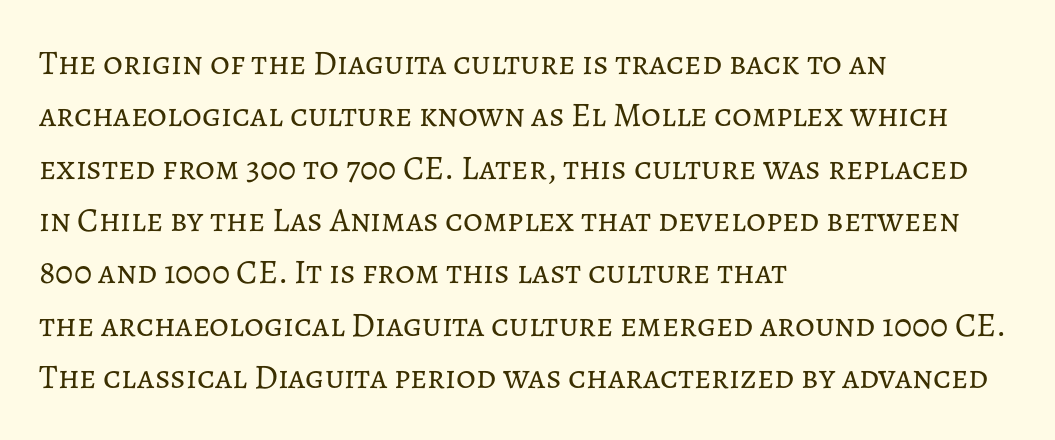
Q: Is the text bold? A: No.
Q: Is the text italic (slanted)? A: No, it is upright.
Q: Is the text underlined? A: No.
Q: How is the paragraph aligned? A: Left-aligned.
Q: Is the spacing between letters normal or unusually wide? A: Normal.
Q: Is the spacing between lines tight, normal or loose? A: Normal.
Q: Width (condensed, normal, or wide)? A: Normal.
Q: Stroke contrast? A: Low.
Q: x-height? A: Medium.
Q: Monospaced? A: No.
